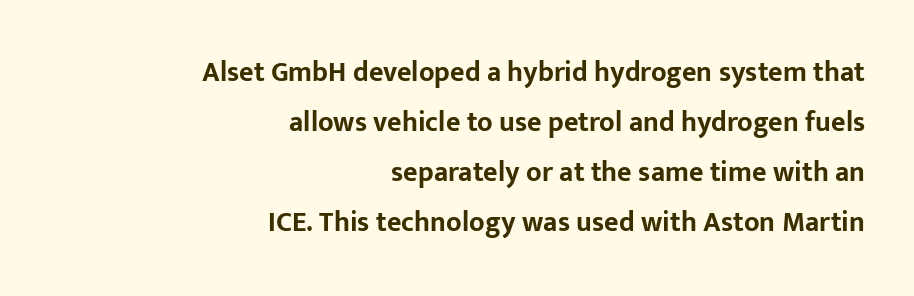
If you drew a line through each stem, it would be perfectly vertical. The passage shown is emphatically bold. The compositor pushed each line to the right boundary. Caption: standard tracking, unaltered. Note the varied advance widths — an 'i' is clearly narrower than an 'm'. Unmarked baselines from the first word to the last.
